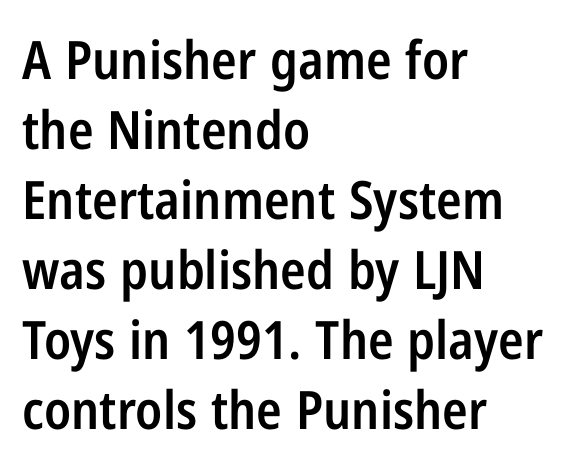
The image shows 53 px semibold, condensed sans-serif type, upright; set left-aligned, normal line spacing (1.32x), normal letter spacing, not underlined; low stroke contrast and a medium x-height.
